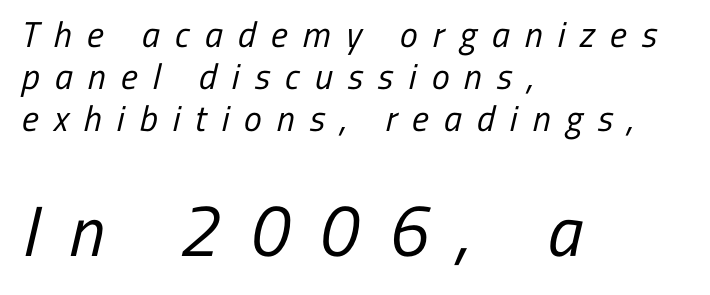
Typographically, this falls in the sans-serif category. The foot of each line stays bare and open. The emphasis by scale lands on block number two, below. Students, note that the glyphs here are deliberately spaced far apart. The passage shown is typed in a proportional face where columns would drift. The rendering anchors every line to the left-hand side.
